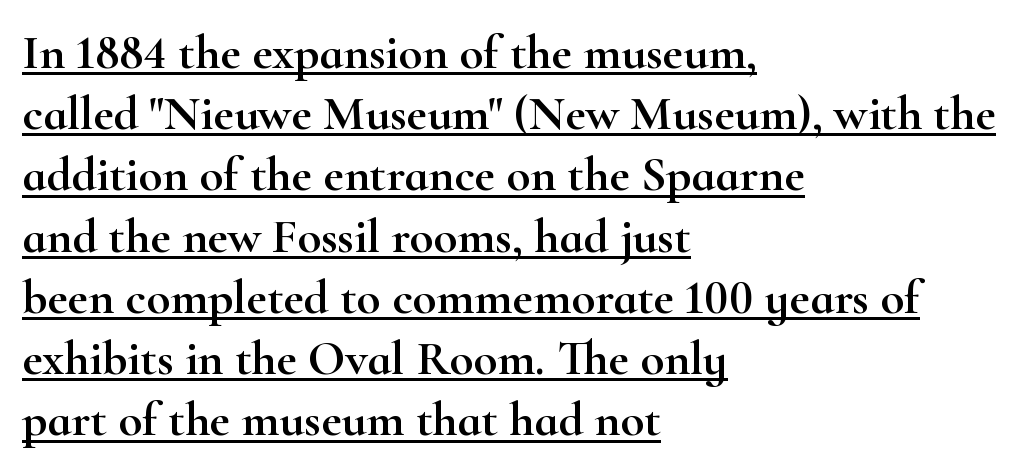
Q: Is the text italic (slanted)? A: No, it is upright.
Q: Is the typeface a serif or a sans-serif typeface? A: Serif.
Q: Is the text underlined? A: Yes.
Q: How is the paragraph aligned? A: Left-aligned.
Q: Is the spacing between letters normal or unusually wide? A: Normal.
Q: Is the spacing between lines tight, normal or loose? A: Normal.
Q: Width (condensed, normal, or wide)? A: Wide.
Q: Stroke contrast? A: High.
Q: x-height? A: Small.
Q: Monospaced? A: No.
